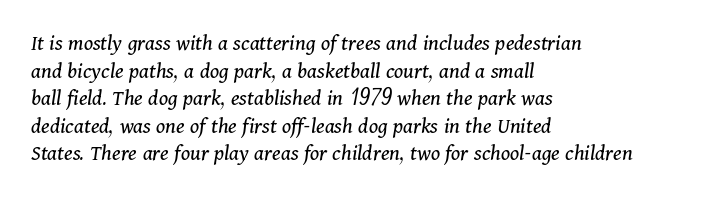
{"italic": "yes", "lean": "right", "slant_degrees": 11, "bold": "no", "underline": "no", "align": "left", "line_spacing_ratio": 1.2, "letter_spacing": "normal", "letter_spacing_em": 0.0, "glyph_px": 23}
